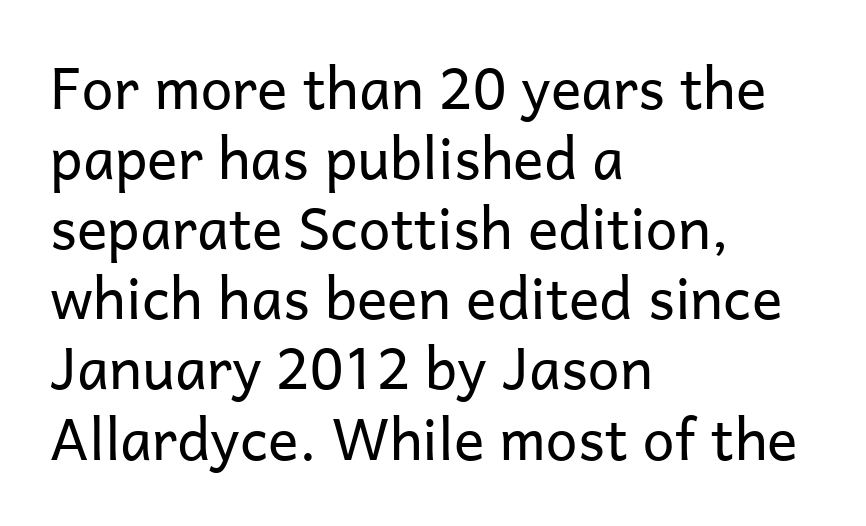
The image shows 57 px regular-weight sans-serif type, upright; set left-aligned, line spacing 1.23x, normal letter spacing, not underlined; low stroke contrast and a medium x-height.
